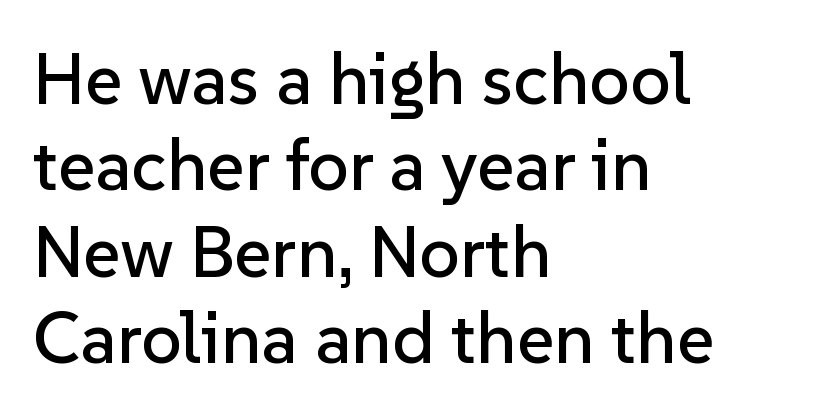
The image shows 72 px sans-serif type, upright; set left-aligned, line spacing 1.2x, normal letter spacing, not underlined; low stroke contrast and a medium x-height.
